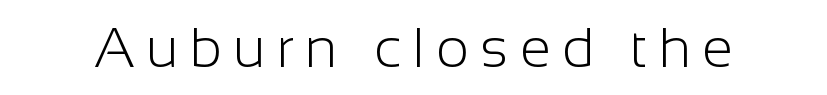
Q: Is the text bold? A: No.
Q: Is the text italic (slanted)? A: No, it is upright.
Q: Is the typeface a serif or a sans-serif typeface? A: Sans-serif.
Q: Is the text underlined? A: No.
Q: Is the spacing between letters normal or unusually wide? A: Unusually wide.
Q: Width (condensed, normal, or wide)? A: Normal.
Q: Stroke contrast? A: Low.
Q: x-height? A: Medium.
Q: Monospaced? A: No.
